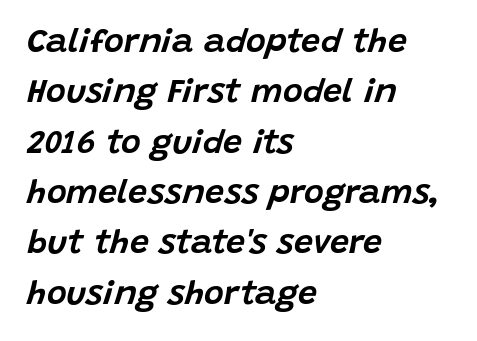
Q: Is the text italic (slanted)? A: Yes, it leans right by about 15 degrees.
Q: Is the text underlined? A: No.
Q: How is the paragraph aligned? A: Left-aligned.
Q: Is the spacing between letters normal or unusually wide? A: Normal.
Q: Is the spacing between lines tight, normal or loose? A: Normal.
Q: Width (condensed, normal, or wide)? A: Normal.
Q: Stroke contrast? A: Low.
Q: x-height? A: Large.
Q: Monospaced? A: No.
